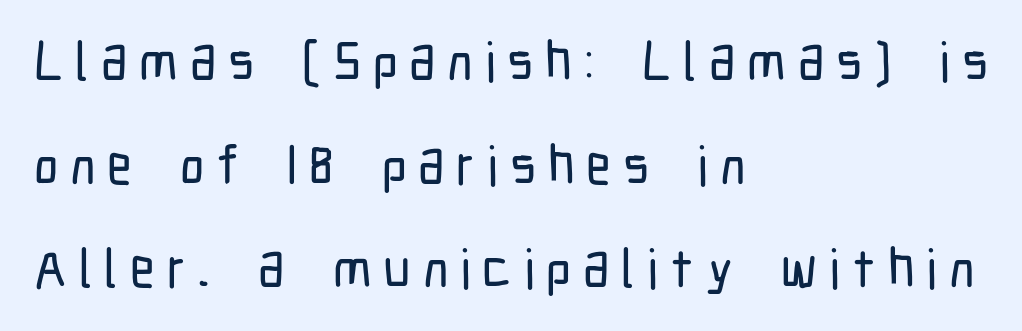
The letters are spread apart with noticeably loose tracking. Underlining? Definitely not there. Caption: multi-line text, flush left, ragged right. How would I describe the line gaps? Wide and relaxed.
